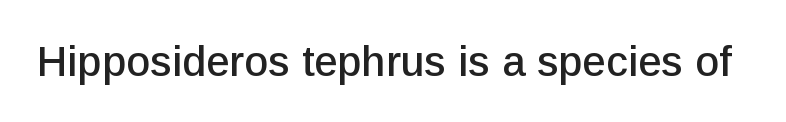
Is there any slant? The stems are plumb. Default kerning and tracking; the words read as compact shapes. Think of a printed novel: that variable character pitch is what you see here. You can tell from the bare stems that sans-serif type was used. Descenders are the only things crossing below the line.
